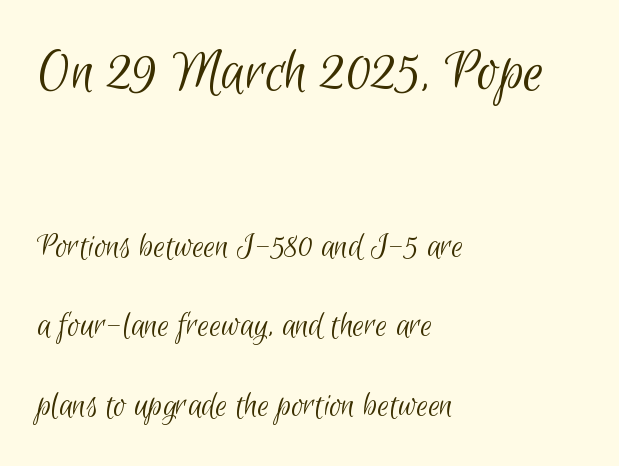
{"serif": "no", "bold": "no", "weight": "light", "width": "condensed", "stroke_contrast": "low", "x_height": "small", "monospaced": "no", "underline": "no", "align": "left", "line_spacing": "loose", "line_spacing_ratio": 2.14, "letter_spacing": "normal", "letter_spacing_em": 0.0, "larger_block": "first", "size_ratio": 1.73, "glyph_px": 64}
